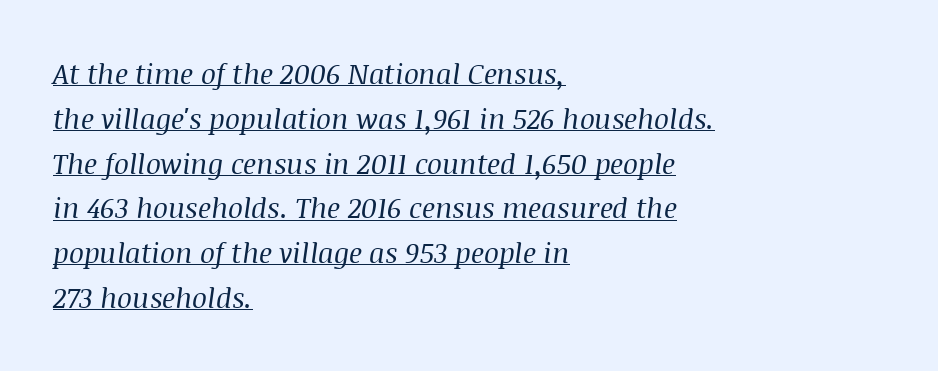
The ragged edge is on the right, which tells us the setting is flush left. The passage shown is typeset with a serif family. Do the characters align in a grid? No, the font is proportional. Each word holds together tightly as a unit, with standard inter-letter gaps. The glyphs are accompanied by a horizontal stroke just below them. How would I describe the line gaps? Plain and ordinary.
